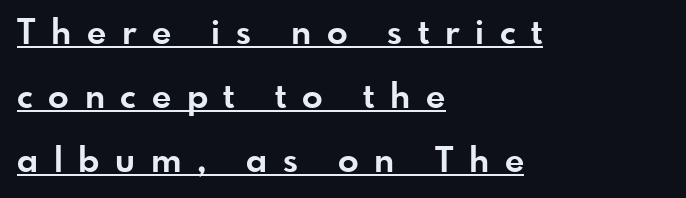
{"serif": "no", "italic": "no", "bold": "yes", "weight": "bold", "width": "normal", "stroke_contrast": "low", "x_height": "small", "monospaced": "no", "underline": "yes", "align": "left", "line_spacing_ratio": 1.88, "letter_spacing": "wide", "letter_spacing_em": 0.46, "glyph_px": 34}
